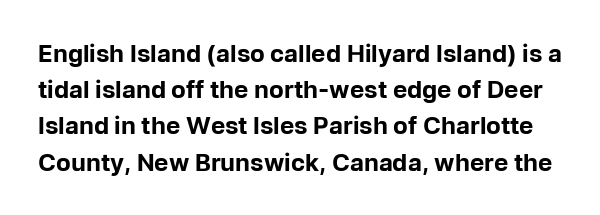
The image shows 24 px bold type, upright; set normal line spacing (1.51x), normal letter spacing, not underlined.
